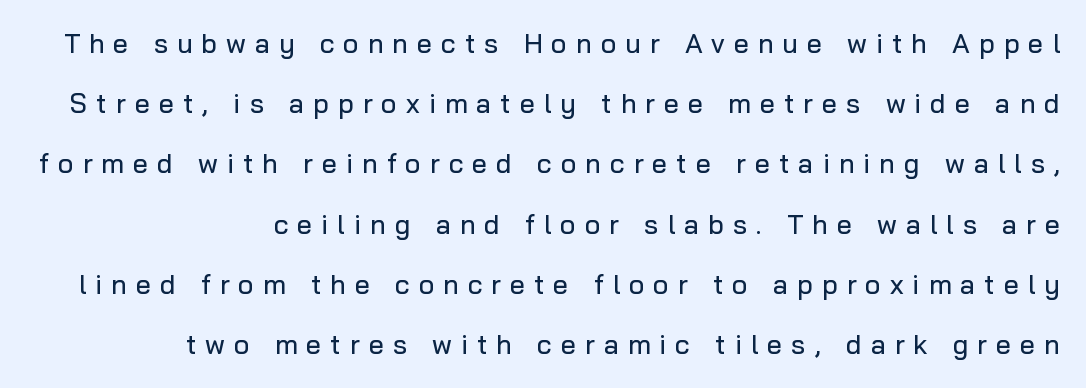
{"italic": "no", "underline": "no", "align": "right", "line_spacing": "loose", "line_spacing_ratio": 2.23, "letter_spacing": "wide", "letter_spacing_em": 0.33, "glyph_px": 27}
